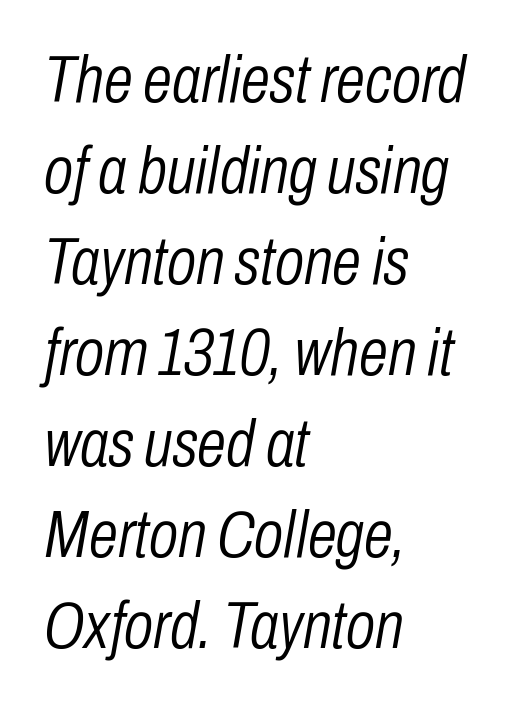
The image shows 66 px light, condensed type, italic (leaning right); set left-aligned, normal line spacing (1.38x), normal letter spacing, not underlined; low stroke contrast and a medium x-height.
